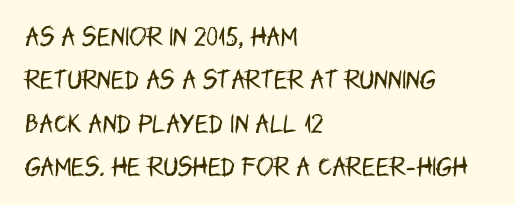
{"italic": "no", "bold": "no", "underline": "no", "align": "left", "line_spacing": "loose", "line_spacing_ratio": 2.06, "letter_spacing": "normal", "letter_spacing_em": 0.0, "glyph_px": 21}
